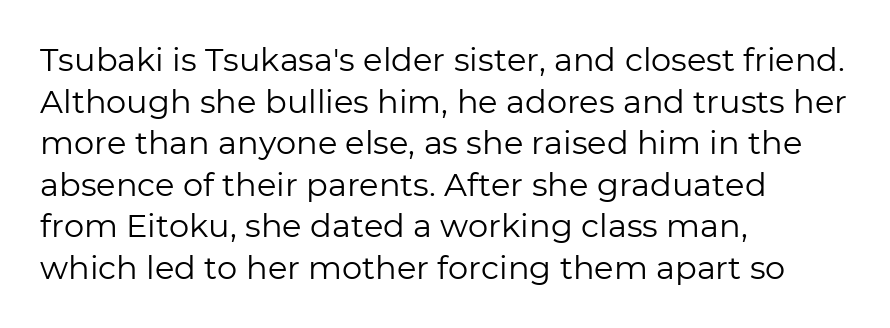
{"serif": "no", "italic": "no", "bold": "no", "weight": "regular", "width": "normal", "stroke_contrast": "low", "x_height": "medium", "monospaced": "no", "underline": "no", "align": "left", "line_spacing": "normal", "line_spacing_ratio": 1.3, "letter_spacing": "normal", "letter_spacing_em": 0.0, "glyph_px": 32}
